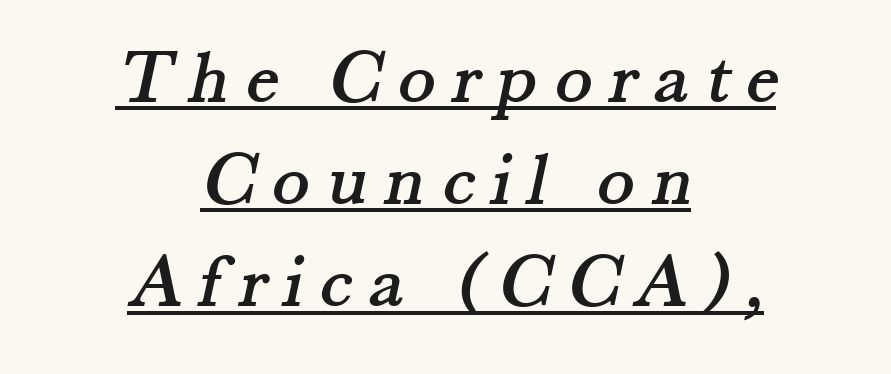
The image shows 78 px serif type; set centered, normal line spacing (1.31x), unusually wide letter spacing (+0.21 em), underlined; medium stroke contrast and a small x-height.
